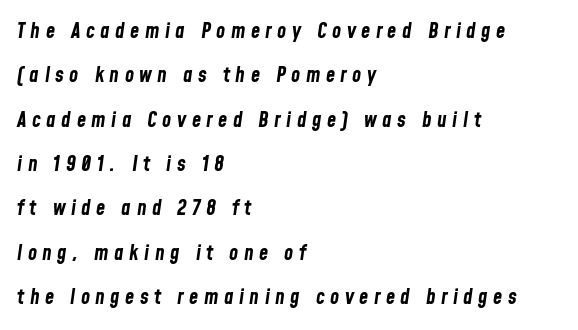
Letter spacing: wide. The rendering anchors every line to the left-hand side. The line-height multiplier appears high, well above default. Any mark beneath the type? The region is blank. The strokes are fattened all the way to bold. Is the type slanted? Yes — the strokes lean at a clear angle.
